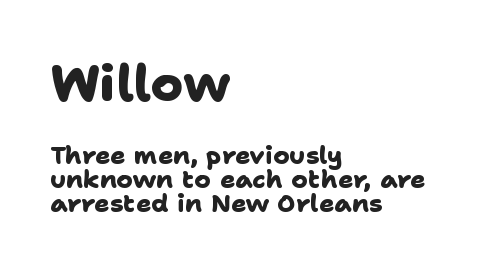
Q: Is the text bold? A: Yes.
Q: Is the typeface a serif or a sans-serif typeface? A: Sans-serif.
Q: Is the text underlined? A: No.
Q: How is the paragraph aligned? A: Left-aligned.
Q: Is the spacing between letters normal or unusually wide? A: Normal.
Q: Is the spacing between lines tight, normal or loose? A: Tight.
Q: Which block of text is set in a larger size, the first (top) or the second (bottom)? A: The first (top) one.
Q: Width (condensed, normal, or wide)? A: Normal.
Q: Stroke contrast? A: Low.
Q: x-height? A: Medium.
Q: Monospaced? A: No.
